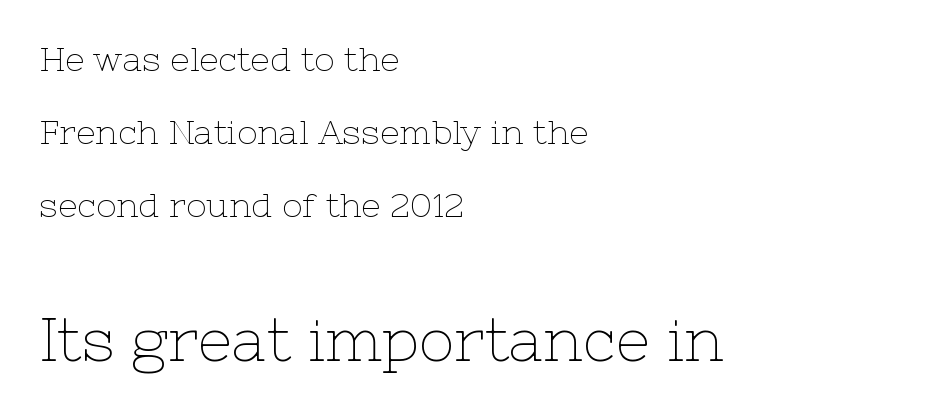
{"serif": "yes", "italic": "no", "bold": "no", "weight": "thin", "width": "normal", "stroke_contrast": "low", "x_height": "medium", "monospaced": "no", "underline": "no", "align": "left", "line_spacing": "loose", "line_spacing_ratio": 2.14, "letter_spacing": "normal", "letter_spacing_em": 0.0, "larger_block": "second", "size_ratio": 1.76, "glyph_px": 60}
